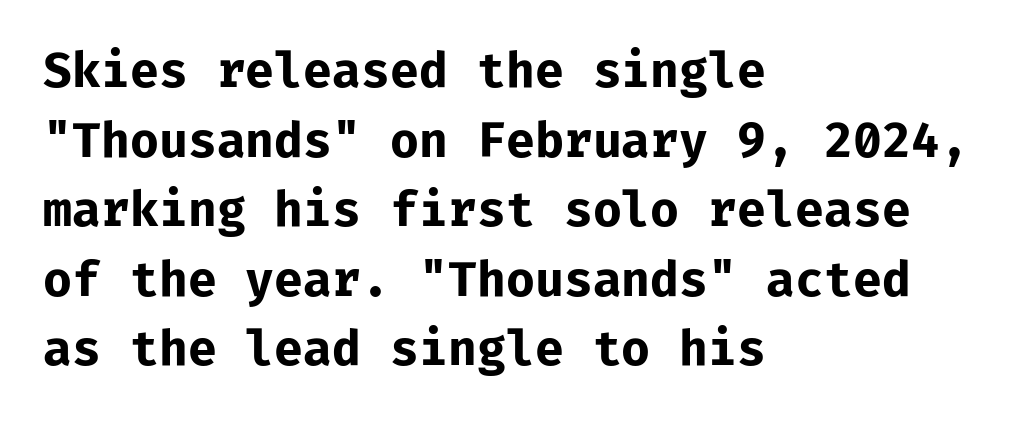
Q: Is the text bold? A: Yes.
Q: Is the text italic (slanted)? A: No, it is upright.
Q: Is the typeface a serif or a sans-serif typeface? A: Sans-serif.
Q: Is the text underlined? A: No.
Q: How is the paragraph aligned? A: Left-aligned.
Q: Is the spacing between letters normal or unusually wide? A: Normal.
Q: Is the spacing between lines tight, normal or loose? A: Normal.
Q: Width (condensed, normal, or wide)? A: Normal.
Q: Stroke contrast? A: Low.
Q: x-height? A: Medium.
